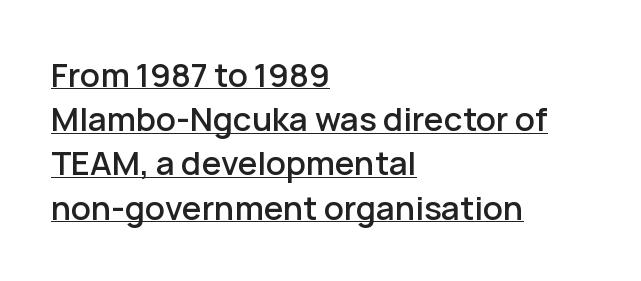
The typeface chosen for these lines omits serifs. Every word sits above its own underline. Nothing unusual about the tracking: characters are spaced as the font intends. Quick note: interline space is typical.
